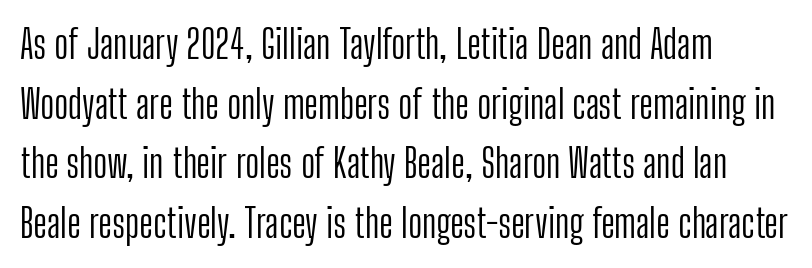
Q: Is the text bold? A: No.
Q: Is the text italic (slanted)? A: No, it is upright.
Q: Is the typeface a serif or a sans-serif typeface? A: Sans-serif.
Q: Is the text underlined? A: No.
Q: How is the paragraph aligned? A: Left-aligned.
Q: Is the spacing between letters normal or unusually wide? A: Normal.
Q: Is the spacing between lines tight, normal or loose? A: Normal.
Q: Width (condensed, normal, or wide)? A: Condensed.
Q: Stroke contrast? A: Low.
Q: x-height? A: Medium.
Q: Monospaced? A: No.
